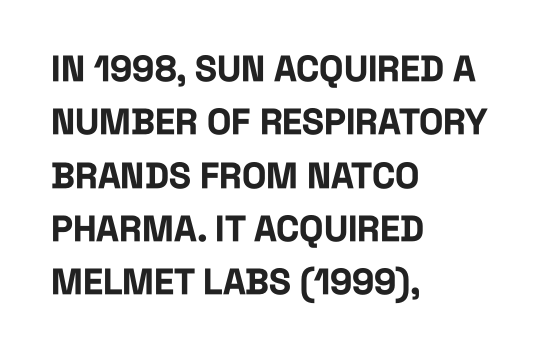
{"serif": "no", "italic": "no", "bold": "yes", "weight": "bold", "width": "condensed", "stroke_contrast": "low", "x_height": "large", "monospaced": "no", "underline": "no", "align": "left", "line_spacing": "normal", "line_spacing_ratio": 1.48, "letter_spacing": "normal", "letter_spacing_em": 0.0, "glyph_px": 36}
